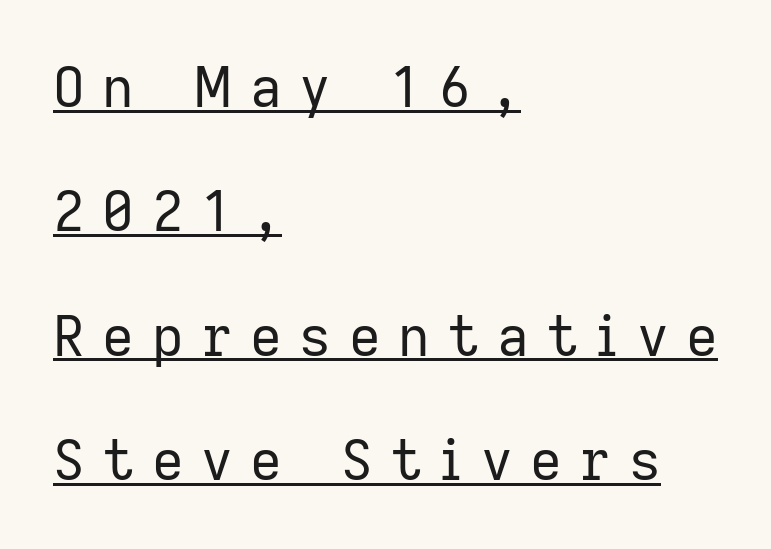
The image shows 55 px regular-weight sans-serif type, upright; set left-aligned, loose line spacing (2.26x), unusually wide letter spacing (+0.32 em), underlined; low stroke contrast and a medium x-height.
